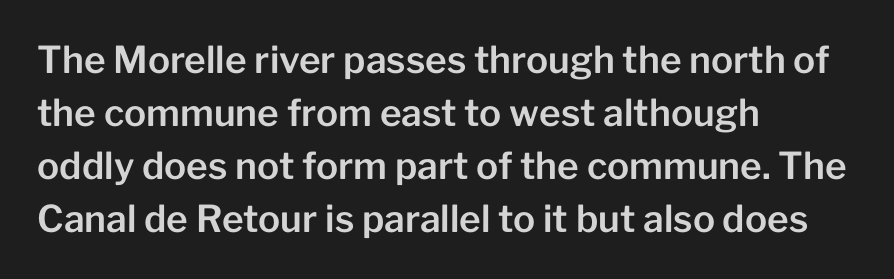
The image shows 37 px sans-serif type, upright; set left-aligned, normal line spacing (1.43x), normal letter spacing, not underlined; low stroke contrast and a medium x-height.
